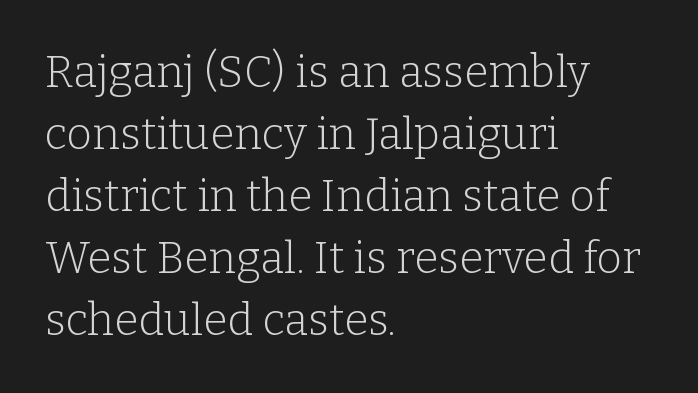
Q: Is the text bold? A: No.
Q: Is the text italic (slanted)? A: No, it is upright.
Q: Is the typeface a serif or a sans-serif typeface? A: Serif.
Q: Is the text underlined? A: No.
Q: How is the paragraph aligned? A: Left-aligned.
Q: Is the spacing between letters normal or unusually wide? A: Normal.
Q: Is the spacing between lines tight, normal or loose? A: Normal.
Q: Width (condensed, normal, or wide)? A: Normal.
Q: Stroke contrast? A: Low.
Q: x-height? A: Medium.
Q: Monospaced? A: No.
